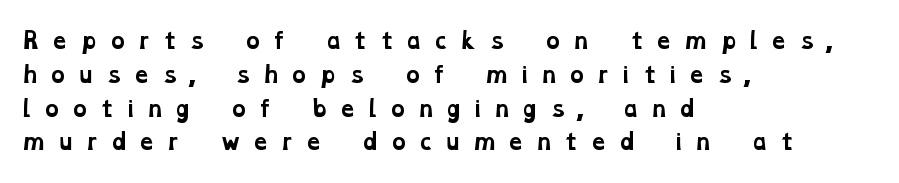
Line starts are locked; line ends wander. What stands out about the letter spacing? Its width — letters are far apart. Letters rest on an invisible, unmarked baseline. Quick note: interline space is typical. The strokes are fattened all the way to bold.
